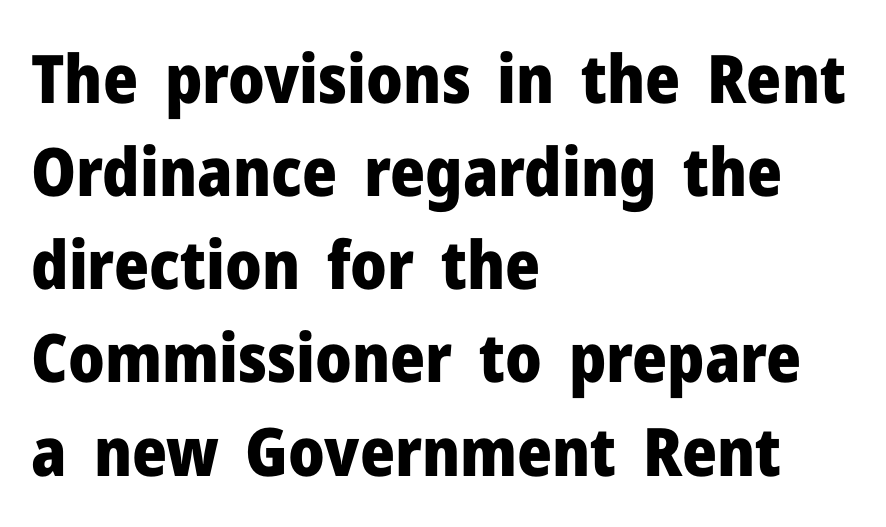
{"serif": "no", "italic": "no", "bold": "yes", "weight": "heavy", "width": "normal", "stroke_contrast": "low", "x_height": "medium", "monospaced": "no", "underline": "no", "align": "left", "line_spacing": "normal", "line_spacing_ratio": 1.39, "letter_spacing": "normal", "letter_spacing_em": 0.0, "glyph_px": 67}
